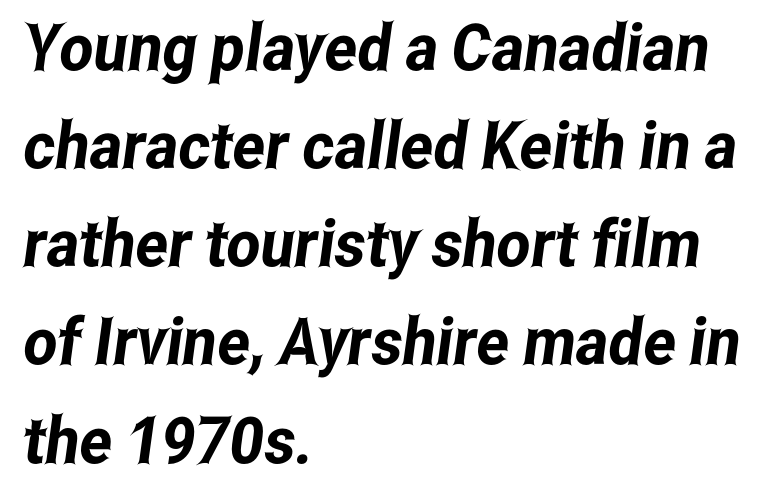
The image shows 65 px condensed sans-serif type; set left-aligned, normal line spacing (1.51x), normal letter spacing, not underlined; low stroke contrast and a medium x-height.
